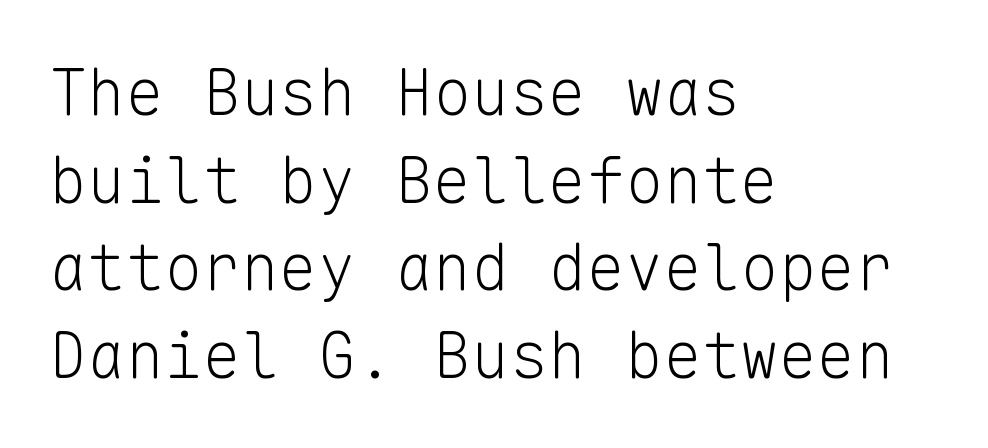
{"serif": "no", "italic": "no", "bold": "no", "weight": "light", "width": "normal", "stroke_contrast": "low", "x_height": "medium", "monospaced": "yes", "underline": "no", "align": "left", "line_spacing": "normal", "line_spacing_ratio": 1.37, "letter_spacing": "normal", "letter_spacing_em": 0.0, "glyph_px": 64}
